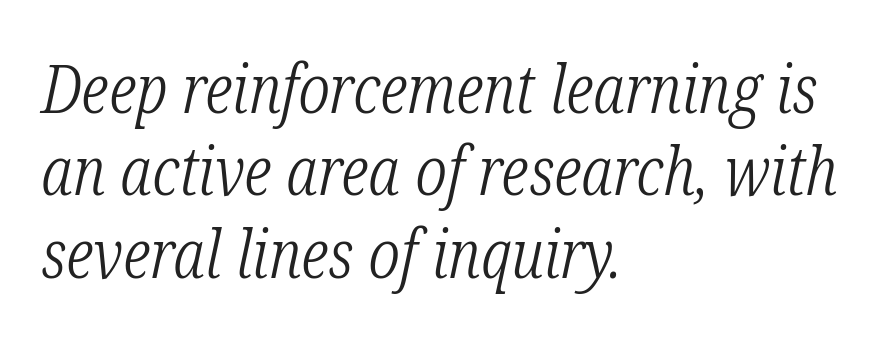
The image shows 67 px light, condensed serif type, italic (leaning right); set left-aligned, line spacing 1.23x, normal letter spacing, not underlined; low stroke contrast and a medium x-height.
